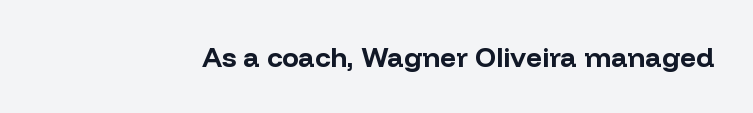
Q: Is the text bold? A: Yes.
Q: Is the text italic (slanted)? A: No, it is upright.
Q: Is the typeface a serif or a sans-serif typeface? A: Sans-serif.
Q: Is the text underlined? A: No.
Q: Is the spacing between letters normal or unusually wide? A: Normal.
Q: Width (condensed, normal, or wide)? A: Normal.
Q: Stroke contrast? A: Low.
Q: x-height? A: Medium.
Q: Monospaced? A: No.
